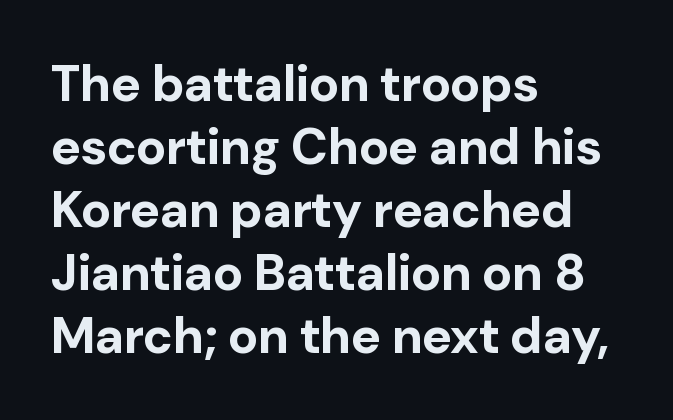
The image shows 50 px bold sans-serif type, upright; set left-aligned, normal line spacing (1.26x), normal letter spacing, not underlined; low stroke contrast and a medium x-height.
